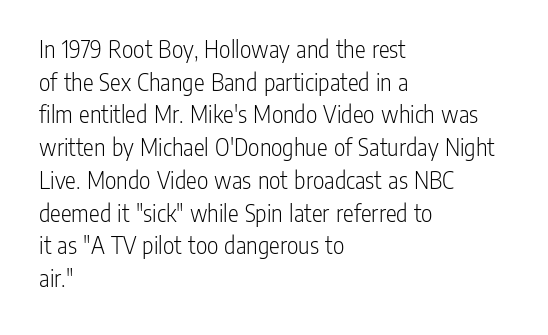
What's the leading like? Ordinary, nothing unusual. The passage shown has conventional tracking throughout. The typography opts for an upright posture over an oblique one. The passage is arranged the way most books set body copy — flush left.
